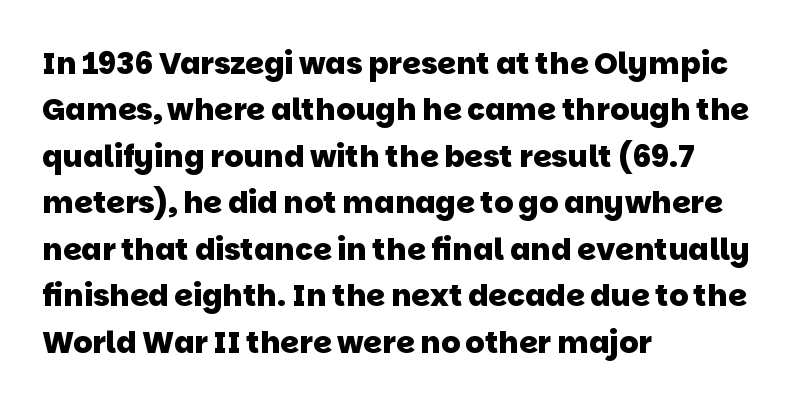
Q: Is the text bold? A: Yes.
Q: Is the typeface a serif or a sans-serif typeface? A: Sans-serif.
Q: Is the text underlined? A: No.
Q: How is the paragraph aligned? A: Left-aligned.
Q: Is the spacing between letters normal or unusually wide? A: Normal.
Q: Is the spacing between lines tight, normal or loose? A: Normal.
Q: Width (condensed, normal, or wide)? A: Normal.
Q: Stroke contrast? A: Low.
Q: x-height? A: Large.
Q: Monospaced? A: No.
